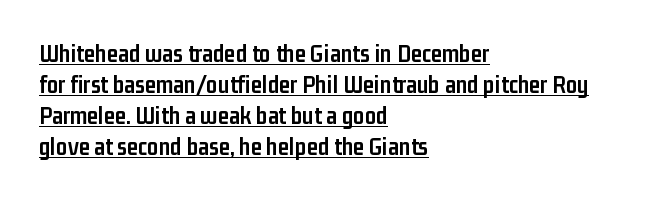
The image shows 25 px bold type, upright; set left-aligned, line spacing 1.24x, normal letter spacing, underlined.
